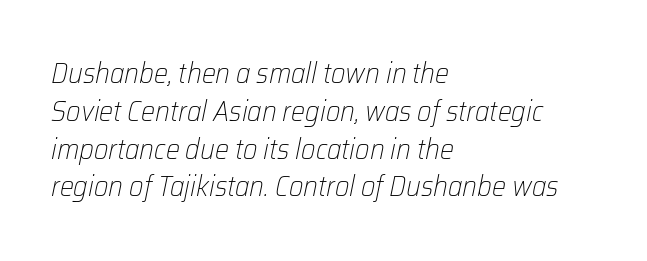
{"italic": "yes", "lean": "right", "slant_degrees": 12, "bold": "no", "weight": "light", "width": "normal", "stroke_contrast": "low", "x_height": "medium", "monospaced": "no", "underline": "no", "align": "left", "line_spacing": "normal", "line_spacing_ratio": 1.35, "letter_spacing": "normal", "letter_spacing_em": 0.0, "glyph_px": 28}
